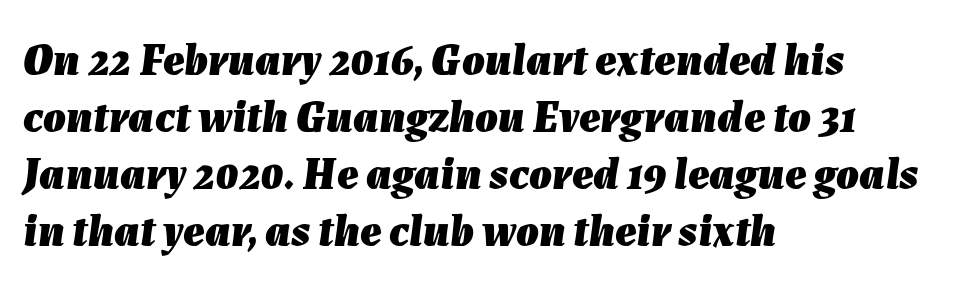
{"italic": "yes", "lean": "right", "slant_degrees": 7, "bold": "yes", "weight": "heavy", "width": "normal", "stroke_contrast": "low", "x_height": "medium", "monospaced": "no", "underline": "no", "align": "left", "line_spacing": "normal", "line_spacing_ratio": 1.27, "letter_spacing": "normal", "letter_spacing_em": 0.0, "glyph_px": 45}
